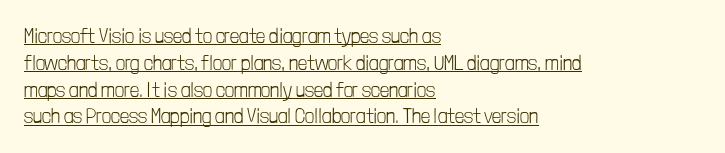
The image shows 20 px text type, upright; set left-aligned, normal line spacing (1.34x), normal letter spacing, underlined.
